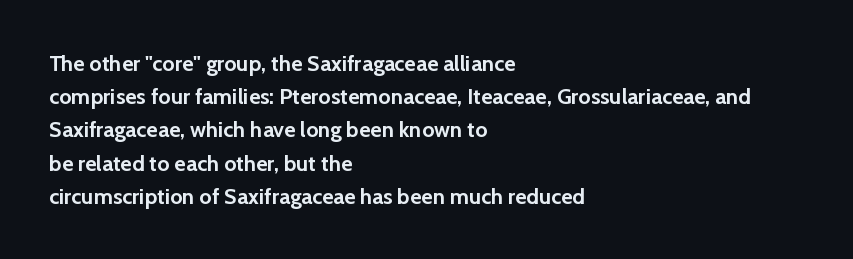
Leading matches the norm, producing a regular column. The area under the type is left untouched. Does extra space separate the letters? No, they use regular spacing. These lines were composed using upright roman letters.
